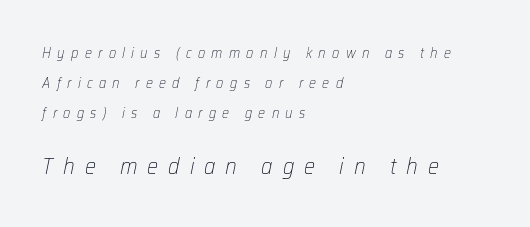
The image shows 22 px text type, italic (leaning right); set left-aligned, loose line spacing (2.14x), unusually wide letter spacing (+0.45 em), not underlined; the second (bottom) block is 1.57x larger.
